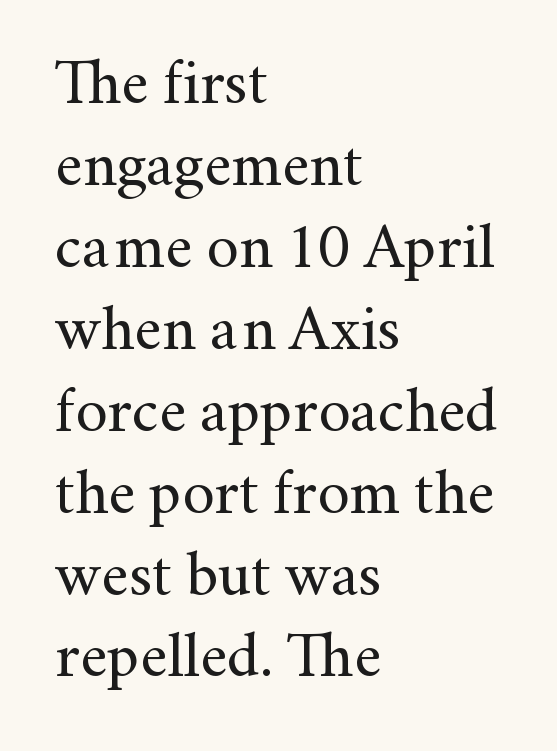
Q: Is the text bold? A: No.
Q: Is the text italic (slanted)? A: No, it is upright.
Q: Is the typeface a serif or a sans-serif typeface? A: Serif.
Q: Is the text underlined? A: No.
Q: How is the paragraph aligned? A: Left-aligned.
Q: Is the spacing between letters normal or unusually wide? A: Normal.
Q: Is the spacing between lines tight, normal or loose? A: Normal.
Q: Width (condensed, normal, or wide)? A: Normal.
Q: Stroke contrast? A: Medium.
Q: x-height? A: Small.
Q: Monospaced? A: No.
